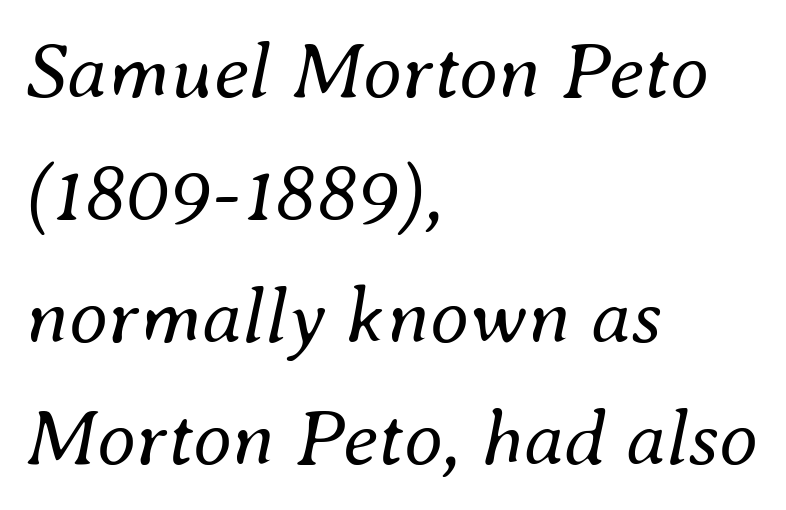
Q: Is the text bold? A: No.
Q: Is the text italic (slanted)? A: Yes, it leans right by about 8 degrees.
Q: Is the text underlined? A: No.
Q: How is the paragraph aligned? A: Left-aligned.
Q: Is the spacing between letters normal or unusually wide? A: Normal.
Q: Is the spacing between lines tight, normal or loose? A: Normal.
Q: Width (condensed, normal, or wide)? A: Normal.
Q: Stroke contrast? A: Medium.
Q: x-height? A: Small.
Q: Monospaced? A: No.
